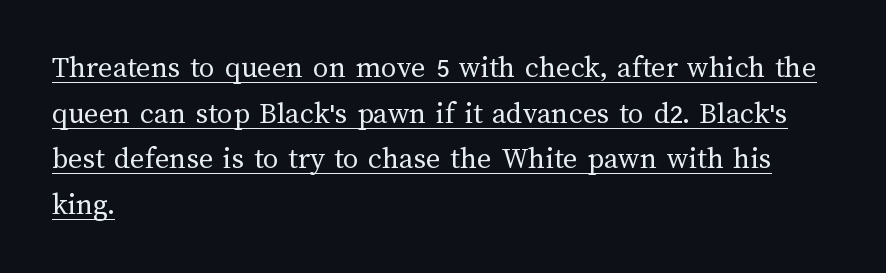
{"italic": "no", "bold": "no", "weight": "regular", "width": "normal", "stroke_contrast": "medium", "x_height": "medium", "monospaced": "no", "underline": "yes", "align": "left", "line_spacing": "normal", "line_spacing_ratio": 1.47, "letter_spacing": "normal", "letter_spacing_em": 0.0, "glyph_px": 31}
